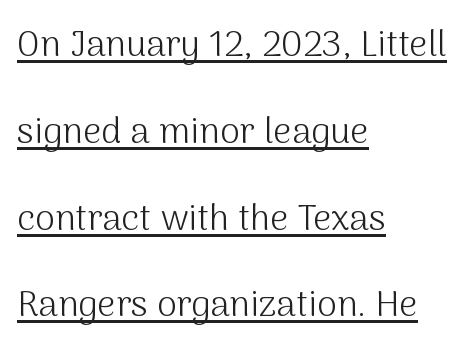
The image shows 36 px light sans-serif type, upright; set left-aligned, loose line spacing (2.41x), normal letter spacing, underlined; medium stroke contrast and a medium x-height.
